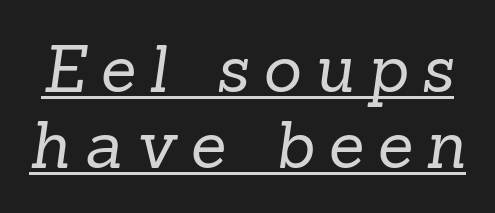
{"serif": "yes", "bold": "no", "weight": "regular", "width": "normal", "stroke_contrast": "low", "x_height": "medium", "monospaced": "no", "underline": "yes", "line_spacing_ratio": 1.17, "letter_spacing": "wide", "letter_spacing_em": 0.22, "glyph_px": 65}
